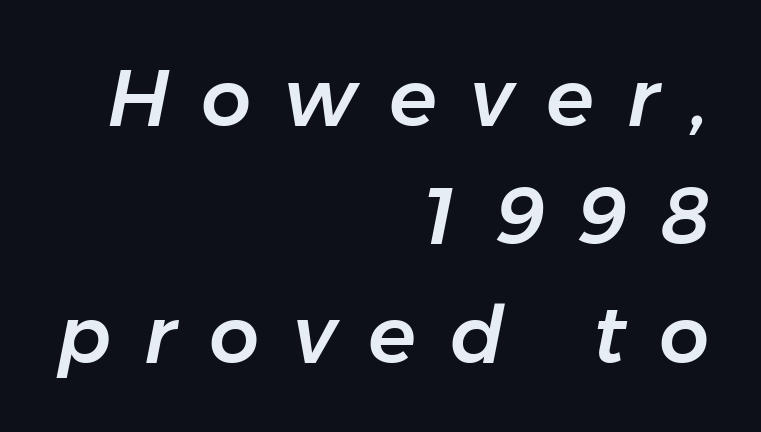
The image shows 79 px text type, italic (leaning right); set right-aligned, normal line spacing (1.5x), unusually wide letter spacing (+0.42 em), not underlined; low stroke contrast and a medium x-height.
